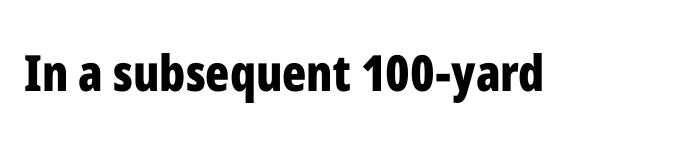
The image shows 50 px bold, condensed sans-serif type, upright; set normal letter spacing, not underlined; low stroke contrast and a medium x-height.
